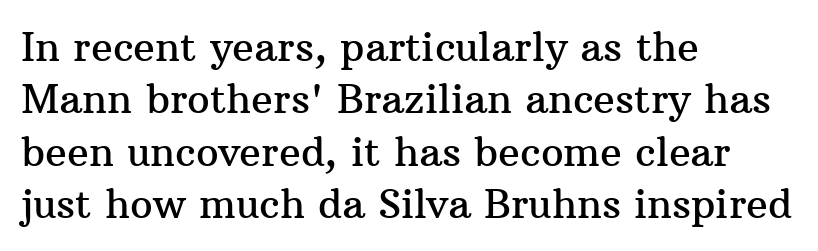
The horizontal fit of the characters is conventional and even. Caption: multi-line text, flush left, ragged right. The passage shown is typed in a proportional face where columns would drift. This is serif lettering, the kind often seen in printed books. The zone under the glyphs is completely vacant.
